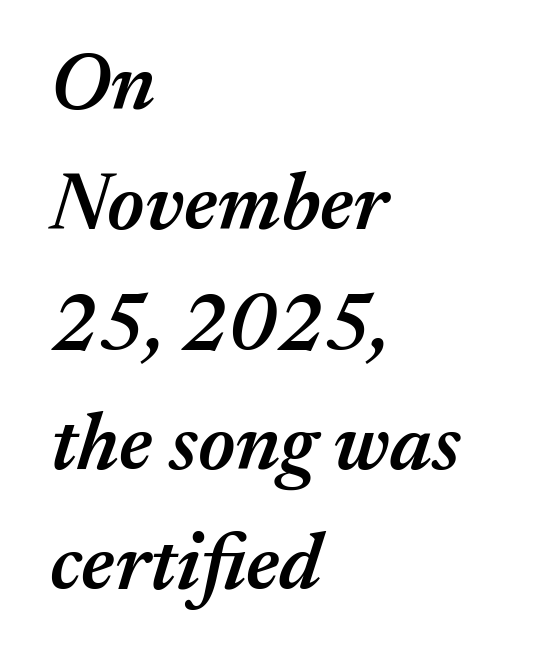
Q: Is the text bold? A: Semi-bold.
Q: Is the text italic (slanted)? A: Yes, it leans right by about 17 degrees.
Q: Is the text underlined? A: No.
Q: How is the paragraph aligned? A: Left-aligned.
Q: Is the spacing between letters normal or unusually wide? A: Normal.
Q: Is the spacing between lines tight, normal or loose? A: Normal.
Q: Width (condensed, normal, or wide)? A: Normal.
Q: Stroke contrast? A: Medium.
Q: x-height? A: Medium.
Q: Monospaced? A: No.
